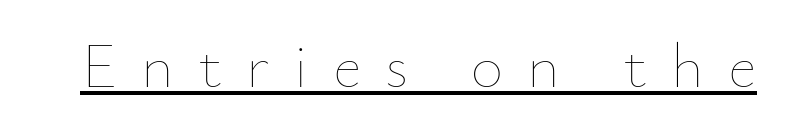
Q: Is the text bold? A: No.
Q: Is the text italic (slanted)? A: No, it is upright.
Q: Is the text underlined? A: Yes.
Q: Is the spacing between letters normal or unusually wide? A: Unusually wide.
Q: Width (condensed, normal, or wide)? A: Normal.
Q: Stroke contrast? A: Low.
Q: x-height? A: Small.
Q: Monospaced? A: No.
